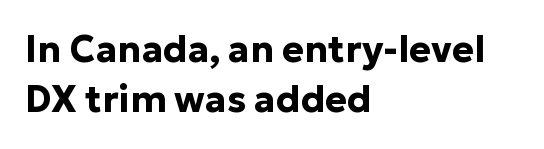
The image shows 37 px bold sans-serif type, upright; set left-aligned, normal line spacing (1.36x), normal letter spacing, not underlined; low stroke contrast and a medium x-height.
